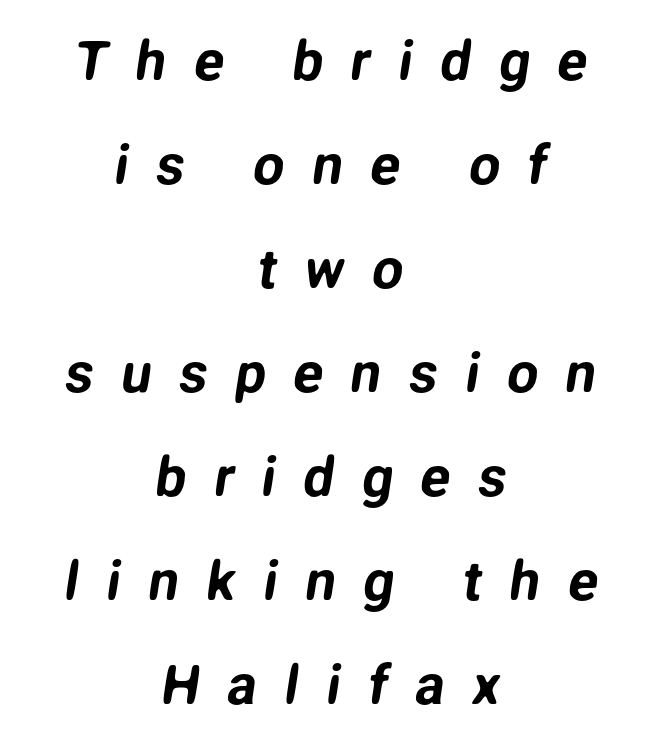
{"serif": "no", "width": "normal", "stroke_contrast": "low", "x_height": "medium", "monospaced": "no", "underline": "no", "align": "center", "line_spacing_ratio": 1.89, "letter_spacing": "wide", "letter_spacing_em": 0.5, "glyph_px": 55}
